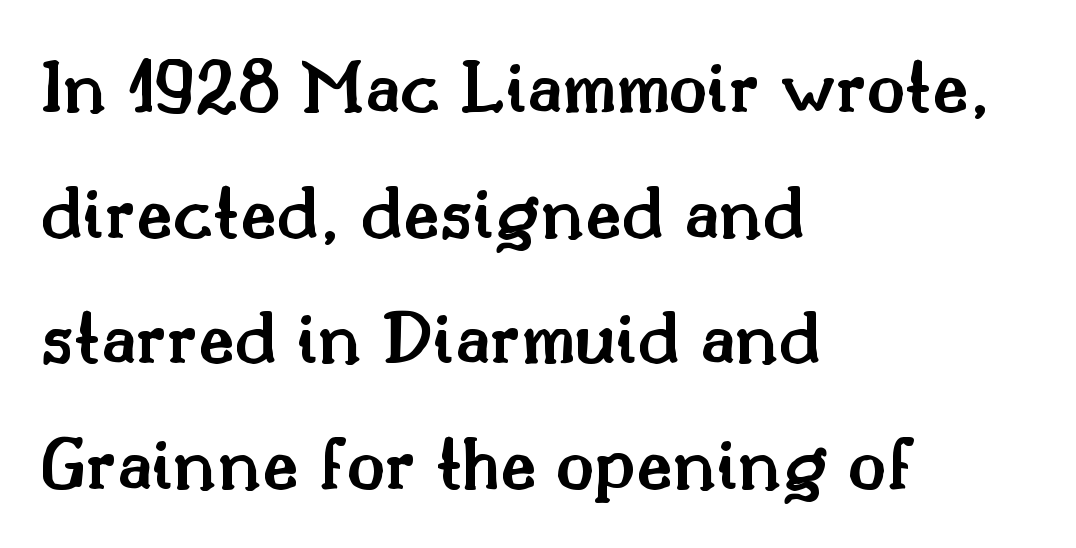
The image shows 79 px semibold serif type, upright; set left-aligned, normal line spacing (1.59x), normal letter spacing, not underlined; medium stroke contrast and a small x-height.
